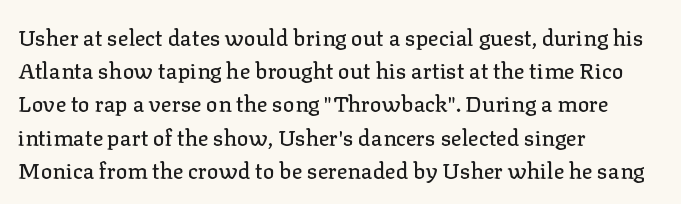
Q: Is the text italic (slanted)? A: No, it is upright.
Q: Is the text underlined? A: No.
Q: How is the paragraph aligned? A: Left-aligned.
Q: Is the spacing between letters normal or unusually wide? A: Normal.
Q: Is the spacing between lines tight, normal or loose? A: Normal.
